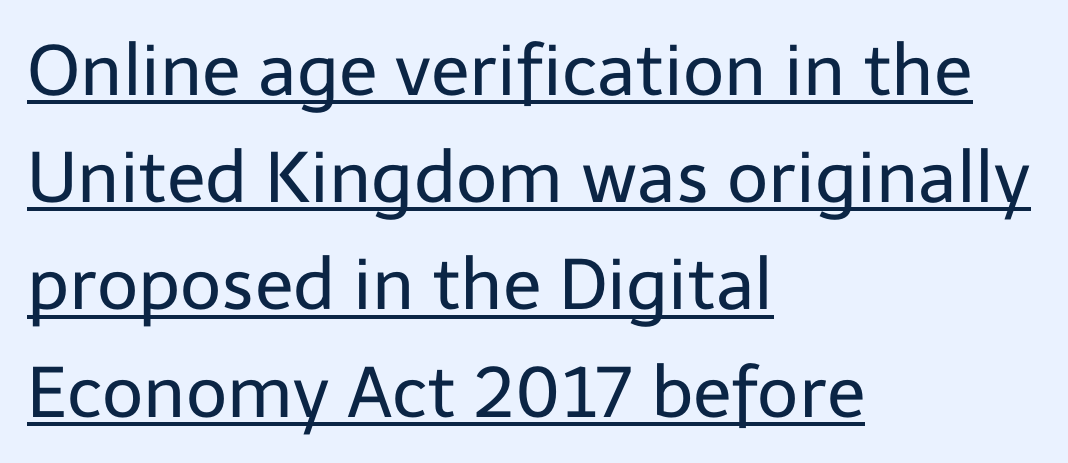
Q: Is the text bold? A: No.
Q: Is the text italic (slanted)? A: No, it is upright.
Q: Is the typeface a serif or a sans-serif typeface? A: Sans-serif.
Q: Is the text underlined? A: Yes.
Q: How is the paragraph aligned? A: Left-aligned.
Q: Is the spacing between letters normal or unusually wide? A: Normal.
Q: Is the spacing between lines tight, normal or loose? A: Normal.
Q: Width (condensed, normal, or wide)? A: Normal.
Q: Stroke contrast? A: Low.
Q: x-height? A: Medium.
Q: Monospaced? A: No.
